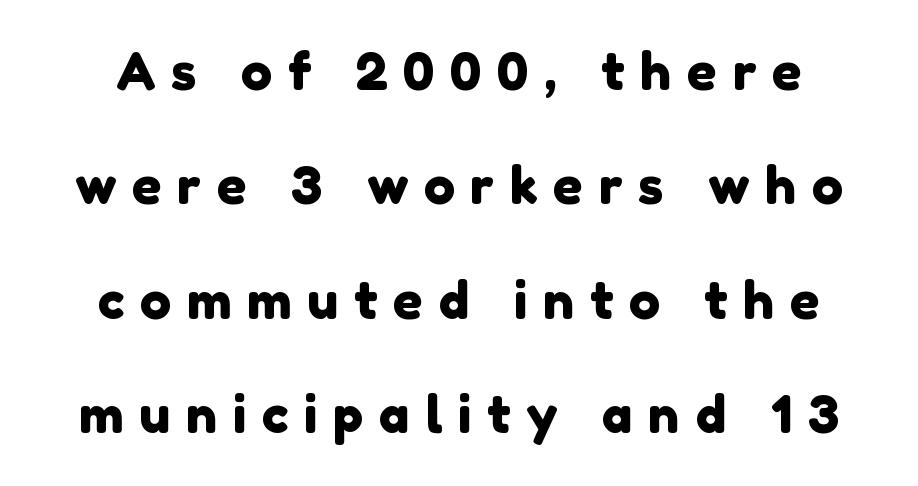
No feet cap the strokes, marking this as sans-serif type. Spacing verdict: proportional, widths tailored to each character. Words float on clear page, feet unadorned. Glyph-to-glyph distance is far greater than everyday printed text. Horizontal bands of white between lines are thick stripes.
